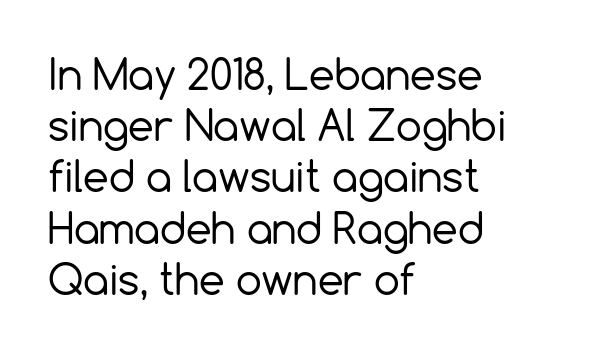
The image shows 41 px regular-weight sans-serif type, upright; set left-aligned, normal line spacing (1.25x), normal letter spacing, not underlined; a medium x-height.
